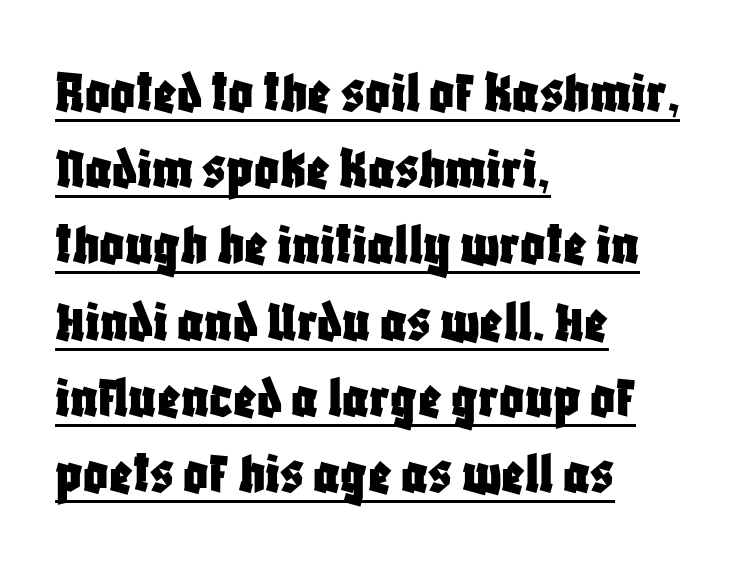
{"serif": "no", "italic": "no", "width": "condensed", "stroke_contrast": "low", "x_height": "large", "monospaced": "no", "underline": "yes", "align": "left", "line_spacing": "normal", "line_spacing_ratio": 1.25, "letter_spacing": "normal", "letter_spacing_em": 0.0, "glyph_px": 61}
